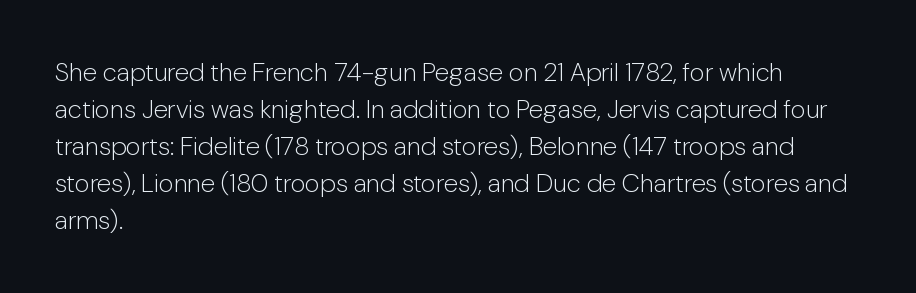
{"italic": "no", "bold": "no", "underline": "no", "align": "left", "line_spacing": "normal", "line_spacing_ratio": 1.42, "letter_spacing": "normal", "letter_spacing_em": 0.0, "glyph_px": 26}
